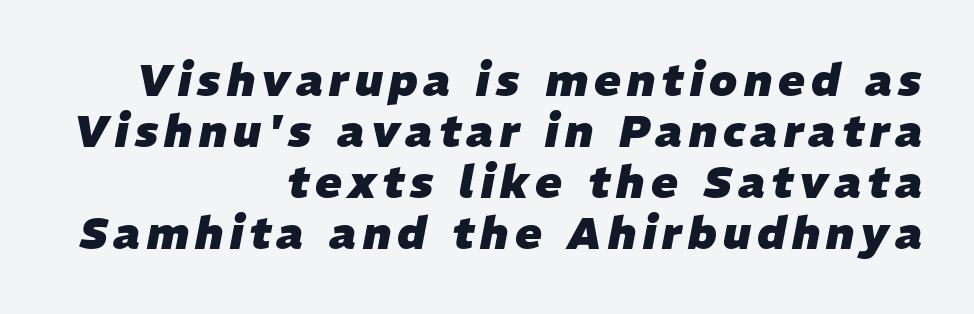
Q: Is the text bold? A: Yes.
Q: Is the text italic (slanted)? A: Yes, it leans right by about 11 degrees.
Q: Is the text underlined? A: No.
Q: How is the paragraph aligned? A: Right-aligned.
Q: Width (condensed, normal, or wide)? A: Normal.
Q: Stroke contrast? A: Low.
Q: x-height? A: Medium.
Q: Monospaced? A: No.
